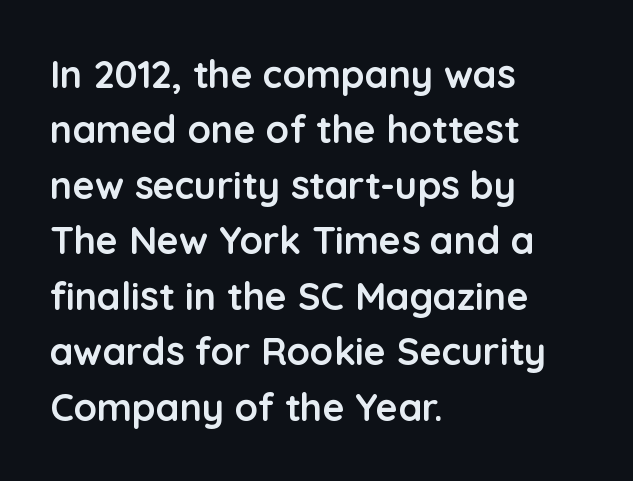
Each new line begins a customary step beneath the previous one. Descenders are the only things crossing below the line. This rendering employs a face without finishing strokes, i.e., a sans-serif. The passage shown is typed in a proportional face where columns would drift.
